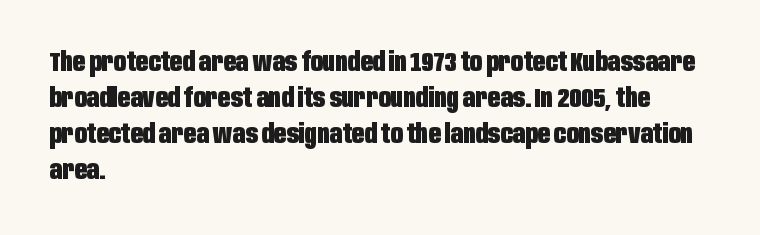
Q: Is the text bold? A: Yes.
Q: Is the text italic (slanted)? A: No, it is upright.
Q: Is the text underlined? A: No.
Q: How is the paragraph aligned? A: Left-aligned.
Q: Is the spacing between letters normal or unusually wide? A: Normal.
Q: Is the spacing between lines tight, normal or loose? A: Normal.
